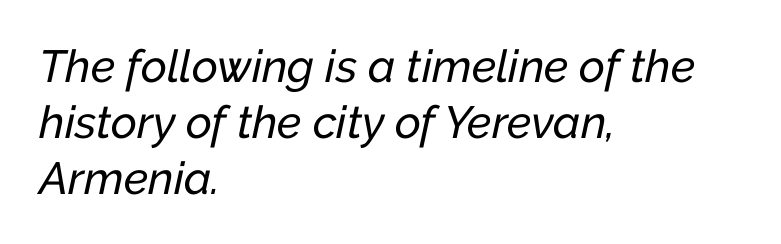
Q: Is the text italic (slanted)? A: Yes, it leans right by about 12 degrees.
Q: Is the text underlined? A: No.
Q: How is the paragraph aligned? A: Left-aligned.
Q: Is the spacing between letters normal or unusually wide? A: Normal.
Q: Width (condensed, normal, or wide)? A: Normal.
Q: Stroke contrast? A: Low.
Q: x-height? A: Medium.
Q: Monospaced? A: No.
